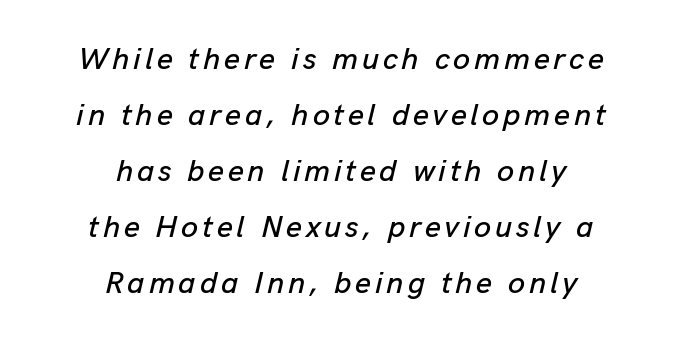
Q: Is the text italic (slanted)? A: Yes, it leans right by about 13 degrees.
Q: Is the text underlined? A: No.
Q: How is the paragraph aligned? A: Centered.
Q: Width (condensed, normal, or wide)? A: Normal.
Q: Stroke contrast? A: Low.
Q: x-height? A: Medium.
Q: Monospaced? A: No.
